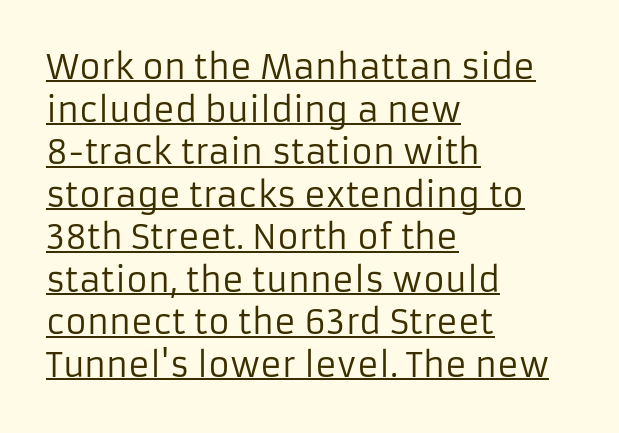
Q: Is the text bold? A: No.
Q: Is the text italic (slanted)? A: No, it is upright.
Q: Is the typeface a serif or a sans-serif typeface? A: Sans-serif.
Q: Is the text underlined? A: Yes.
Q: How is the paragraph aligned? A: Left-aligned.
Q: Is the spacing between letters normal or unusually wide? A: Normal.
Q: Is the spacing between lines tight, normal or loose? A: Normal.
Q: Width (condensed, normal, or wide)? A: Normal.
Q: Stroke contrast? A: Low.
Q: x-height? A: Medium.
Q: Monospaced? A: No.
